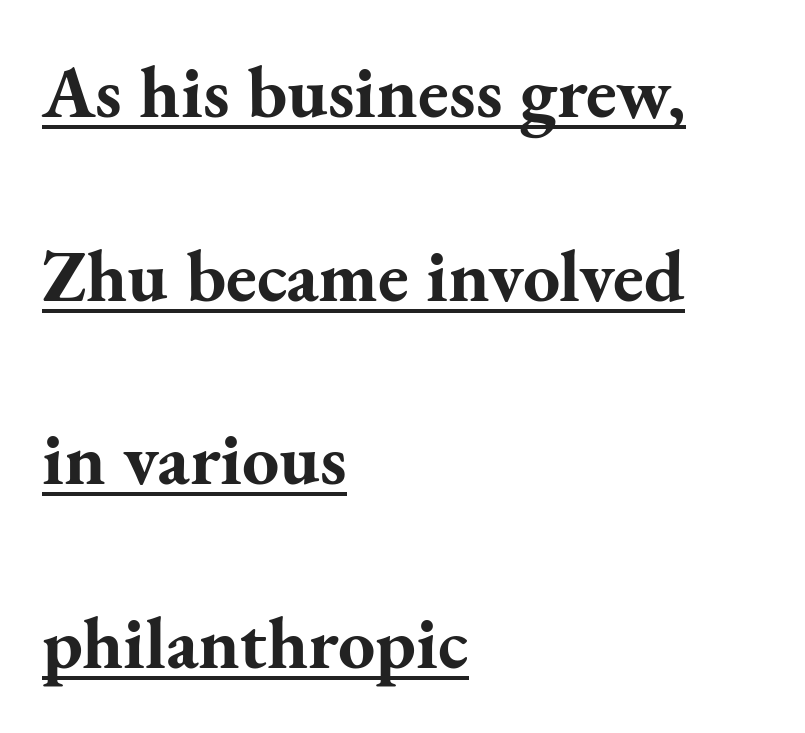
{"serif": "yes", "italic": "no", "bold": "yes", "weight": "bold", "width": "normal", "stroke_contrast": "medium", "x_height": "small", "monospaced": "no", "underline": "yes", "align": "left", "line_spacing": "loose", "line_spacing_ratio": 2.48, "letter_spacing": "normal", "letter_spacing_em": 0.0, "glyph_px": 74}
